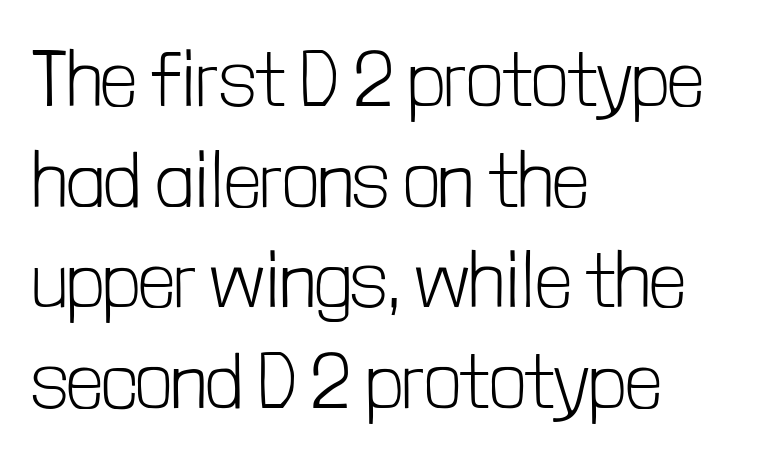
The image shows 78 px light, condensed sans-serif type, upright; set left-aligned, normal line spacing (1.29x), normal letter spacing, not underlined; low stroke contrast and a medium x-height.
